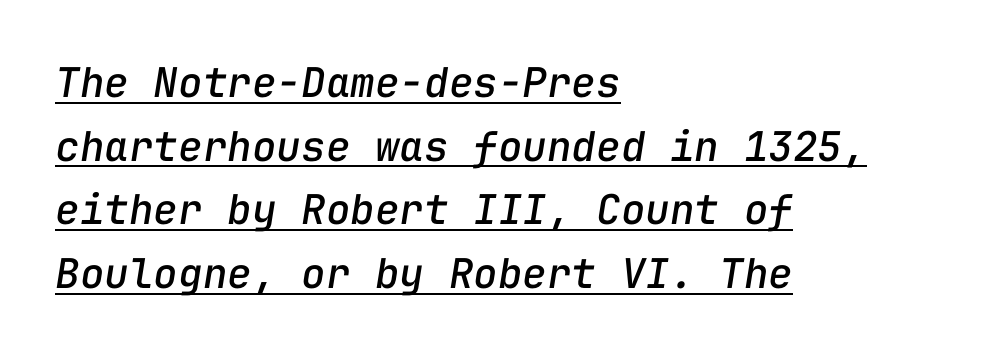
Q: Is the text italic (slanted)? A: Yes, it leans right by about 9 degrees.
Q: Is the text underlined? A: Yes.
Q: How is the paragraph aligned? A: Left-aligned.
Q: Is the spacing between letters normal or unusually wide? A: Normal.
Q: Is the spacing between lines tight, normal or loose? A: Normal.
Q: Width (condensed, normal, or wide)? A: Normal.
Q: Stroke contrast? A: Low.
Q: x-height? A: Medium.
Q: Monospaced? A: Yes.
